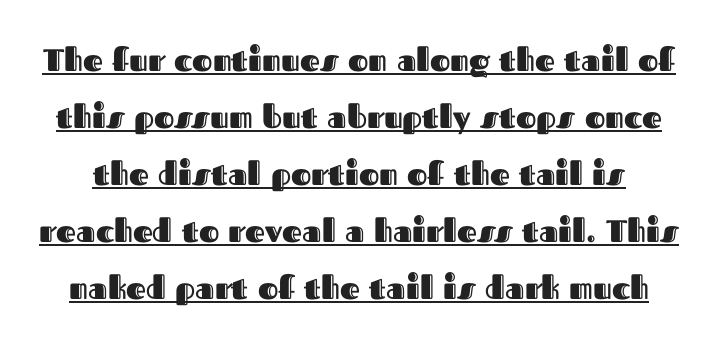
Is there any slant? The stems are plumb. Think of a printed novel: that variable character pitch is what you see here. The sample's only ornament is a line tracing under the words. The passage shown has conventional tracking throughout.
